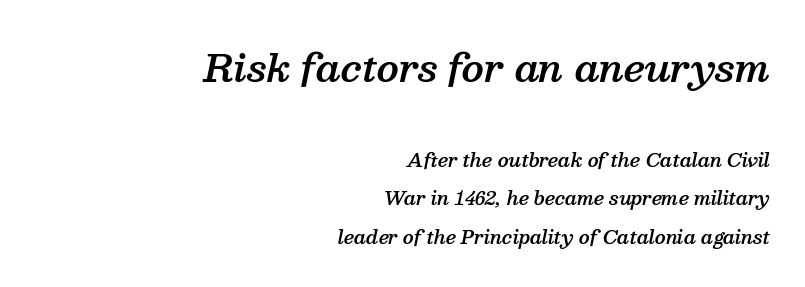
The lettering tilts uniformly, giving the passage an italic look. You could not count columns in this text — the font is proportionally spaced. These lines are composed in type with serifs. Caption: multi-line text, flush right, ragged left.
